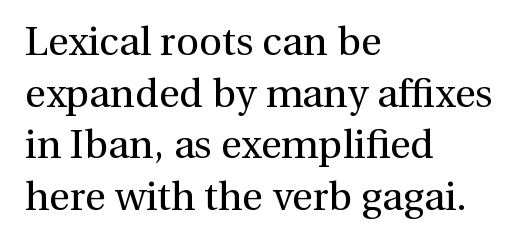
Do the characters align in a grid? No, the font is proportional. Ink coverage per letter is moderate at most. The passage shown is not underscored anywhere. You can tell it's not italic because the verticals are truly vertical.
